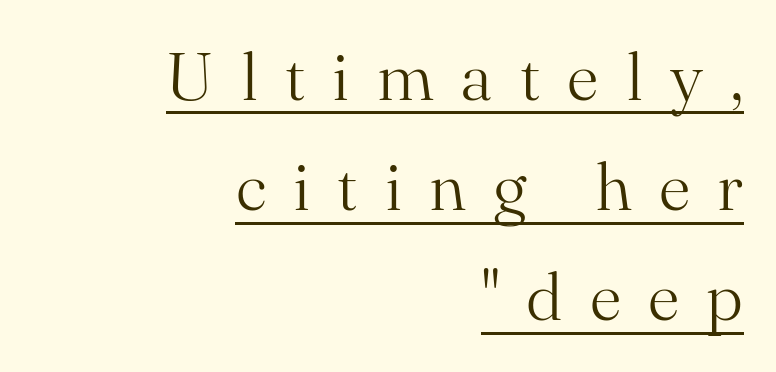
Q: Is the text bold? A: No.
Q: Is the text italic (slanted)? A: No, it is upright.
Q: Is the typeface a serif or a sans-serif typeface? A: Serif.
Q: Is the text underlined? A: Yes.
Q: How is the paragraph aligned? A: Right-aligned.
Q: Is the spacing between letters normal or unusually wide? A: Unusually wide.
Q: Is the spacing between lines tight, normal or loose? A: Normal.
Q: Width (condensed, normal, or wide)? A: Normal.
Q: Stroke contrast? A: Medium.
Q: x-height? A: Small.
Q: Monospaced? A: No.
